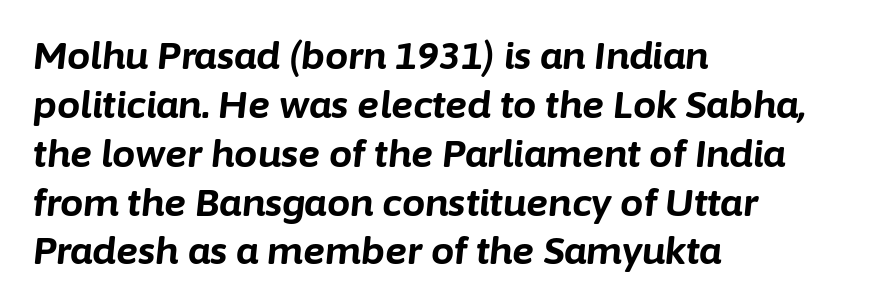
Standard letterfit; no display-style spreading of the glyphs. The passage shown leans; its letterforms are oblique. Is this a fixed-width face? No — the glyphs have proportional, varying widths. Chunky letters — that's bold for sure. Bare-footed words on every line. Teacher's note: observe the even left margin — that is flush-left alignment.
